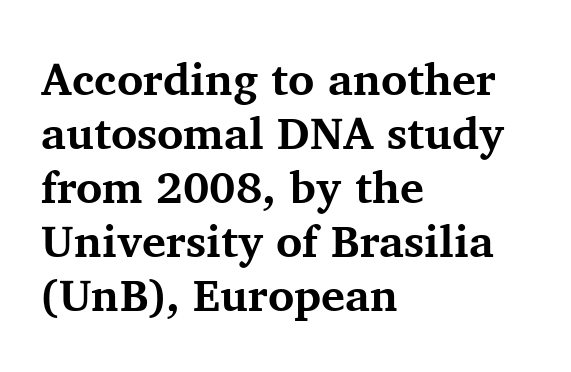
Q: Is the text bold? A: Yes.
Q: Is the text italic (slanted)? A: No, it is upright.
Q: Is the typeface a serif or a sans-serif typeface? A: Serif.
Q: Is the text underlined? A: No.
Q: How is the paragraph aligned? A: Left-aligned.
Q: Is the spacing between letters normal or unusually wide? A: Normal.
Q: Width (condensed, normal, or wide)? A: Normal.
Q: Stroke contrast? A: Medium.
Q: x-height? A: Medium.
Q: Monospaced? A: No.
